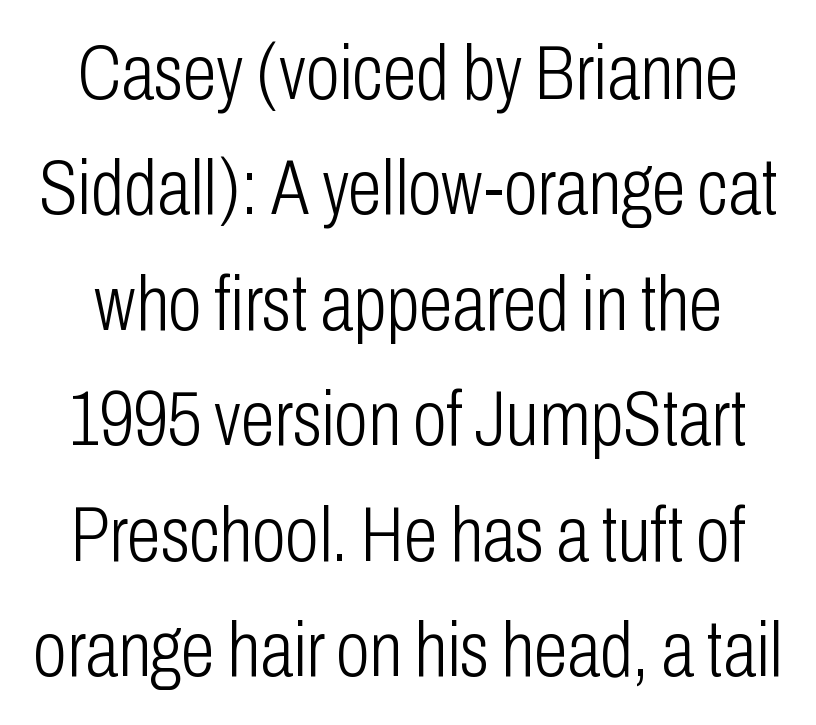
{"serif": "no", "italic": "no", "bold": "no", "weight": "light", "width": "condensed", "stroke_contrast": "low", "x_height": "medium", "monospaced": "no", "underline": "no", "line_spacing": "normal", "line_spacing_ratio": 1.5, "letter_spacing": "normal", "letter_spacing_em": 0.0, "glyph_px": 77}
